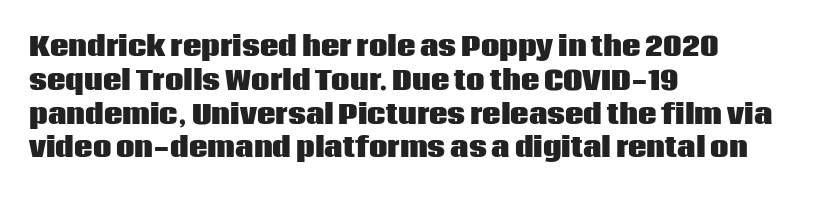
Q: Is the text bold? A: Yes.
Q: Is the text italic (slanted)? A: No, it is upright.
Q: Is the text underlined? A: No.
Q: How is the paragraph aligned? A: Left-aligned.
Q: Is the spacing between letters normal or unusually wide? A: Normal.
Q: Is the spacing between lines tight, normal or loose? A: Normal.
